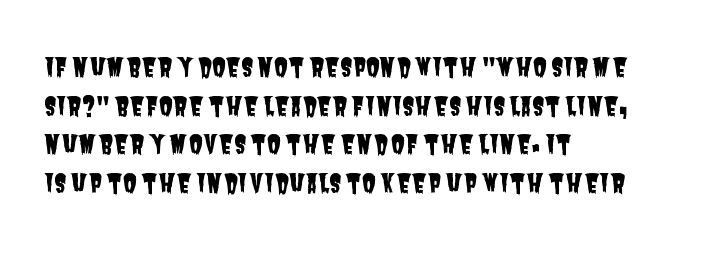
Horizontal alignment here is leftward, the default for most running prose. A typesetter would call this leading conventional body-copy spacing. The rendering keeps characters at their native spacing. Type without underlining.
